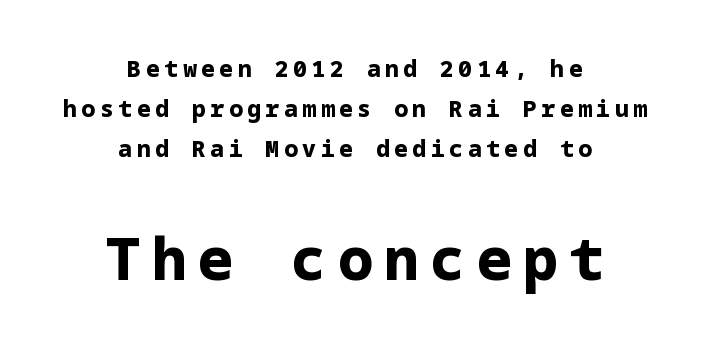
Leftover space on each line is divided equally before and after the words. The composition opens small and finishes big. Every stem runs plumb, perpendicular to the baseline. The rendering shows plain stroke endings on the letterforms — a sans-serif design.
